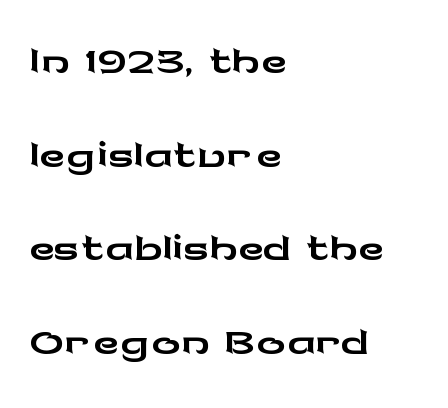
Is this a sans? Yes — the strokes have no serifs. The font's upright variant was chosen for this text. The letters sit at their default tracking, neither squeezed nor spread. Decoration check: the copy has no underline. Typeset ragged right — the left edge is the straight one.
